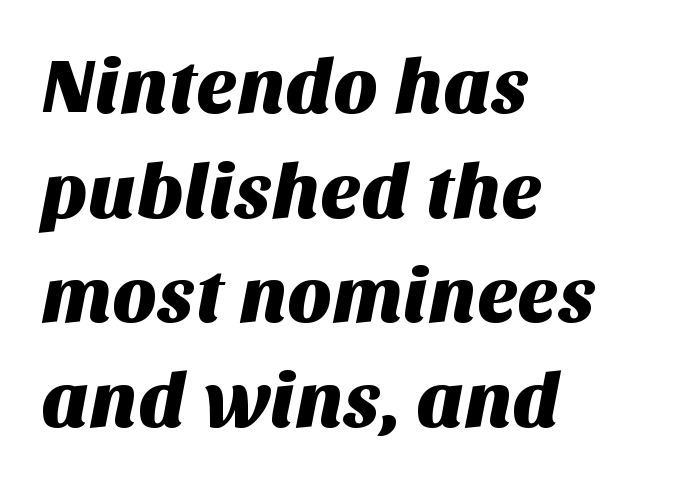
The image shows 77 px sans-serif type; set left-aligned, normal line spacing (1.36x), normal letter spacing, not underlined; medium stroke contrast and a large x-height.
